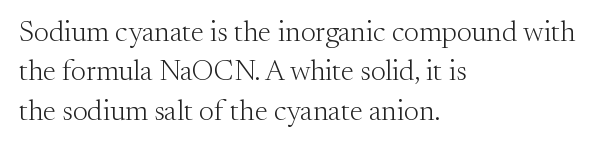
The image shows 29 px light serif type, upright; set left-aligned, normal line spacing (1.36x), normal letter spacing, not underlined; medium stroke contrast and a small x-height.
